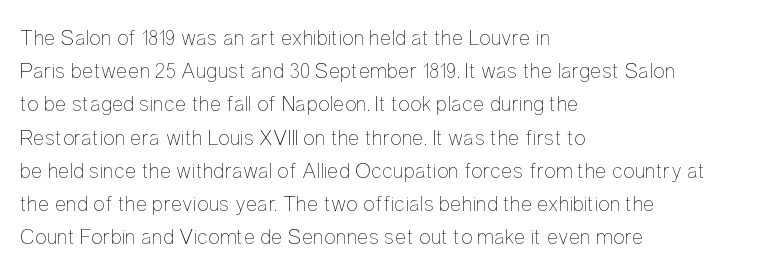
Q: Is the text bold? A: No.
Q: Is the text italic (slanted)? A: No, it is upright.
Q: Is the text underlined? A: No.
Q: How is the paragraph aligned? A: Left-aligned.
Q: Is the spacing between letters normal or unusually wide? A: Normal.
Q: Is the spacing between lines tight, normal or loose? A: Normal.
